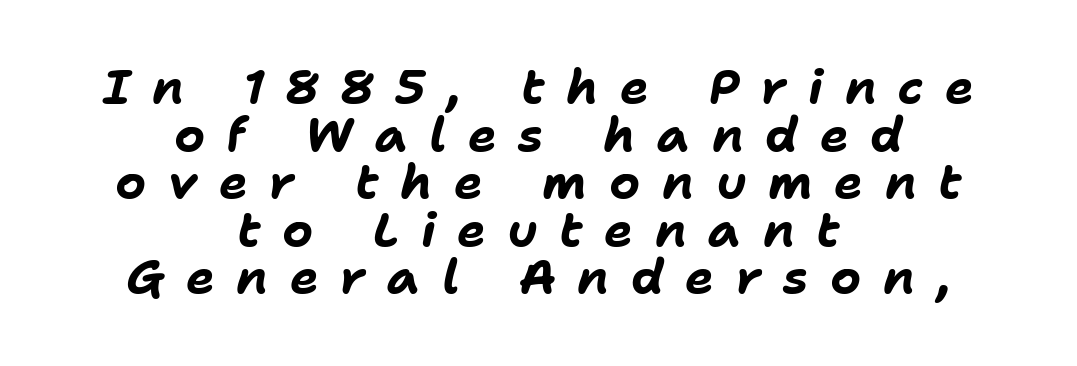
The image shows 48 px bold type, italic (leaning right); set centered, tight line spacing (0.99x), unusually wide letter spacing (+0.45 em), not underlined; low stroke contrast and a medium x-height.
